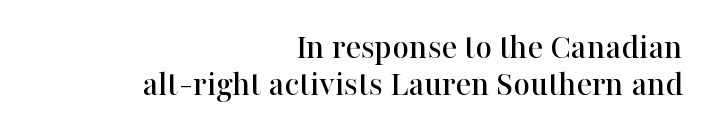
Q: Is the text italic (slanted)? A: No, it is upright.
Q: Is the typeface a serif or a sans-serif typeface? A: Serif.
Q: Is the text underlined? A: No.
Q: How is the paragraph aligned? A: Right-aligned.
Q: Is the spacing between letters normal or unusually wide? A: Normal.
Q: Is the spacing between lines tight, normal or loose? A: Tight.
Q: Width (condensed, normal, or wide)? A: Normal.
Q: Stroke contrast? A: High.
Q: x-height? A: Medium.
Q: Monospaced? A: No.
